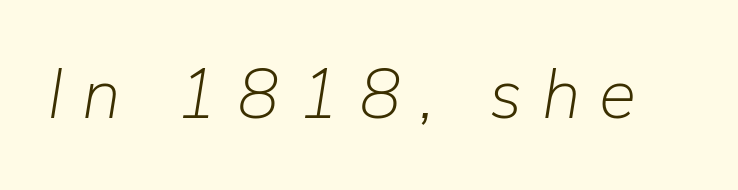
Q: Is the text bold? A: No.
Q: Is the text italic (slanted)? A: Yes, it leans right by about 9 degrees.
Q: Is the text underlined? A: No.
Q: Is the spacing between letters normal or unusually wide? A: Unusually wide.
Q: Width (condensed, normal, or wide)? A: Normal.
Q: Stroke contrast? A: Low.
Q: x-height? A: Medium.
Q: Monospaced? A: No.
